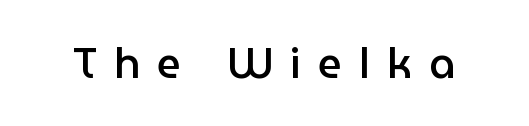
{"serif": "no", "italic": "no", "bold": "semi", "weight": "semibold", "width": "normal", "stroke_contrast": "low", "x_height": "medium", "monospaced": "no", "underline": "no", "letter_spacing": "wide", "letter_spacing_em": 0.41, "glyph_px": 42}
